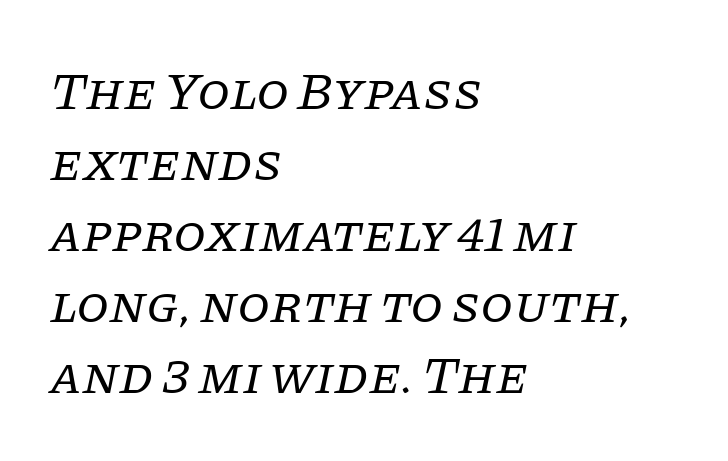
{"serif": "yes", "italic": "yes", "lean": "right", "slant_degrees": 11, "bold": "no", "weight": "regular", "width": "normal", "stroke_contrast": "low", "x_height": "large", "monospaced": "no", "underline": "no", "align": "left", "line_spacing": "normal", "line_spacing_ratio": 1.34, "letter_spacing": "normal", "letter_spacing_em": 0.0, "glyph_px": 53}
